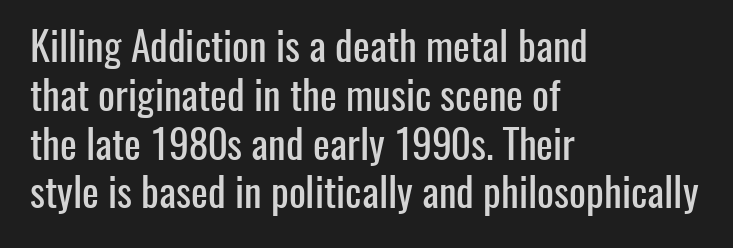
The tracking reads as untouched default to a designer's eye. Observe the absence of serifs on each vertical stroke in this sample. Does the lettering tilt? It doesn't — this is upright. This sample has the flowing, uneven cadence of proportional lettering. Check the space under the baseline: it is left empty.
